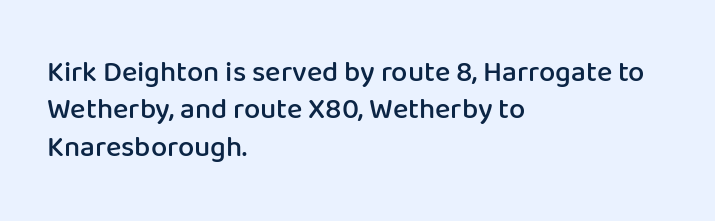
Just letters on the line, the space beneath them empty. The passage shown is typeset with a sans-serif family. The typesetting leans somewhat heavy: a semibold. How are the letters spaced? Ordinarily, with no added tracking. The rows are spaced the way most documents space them.
